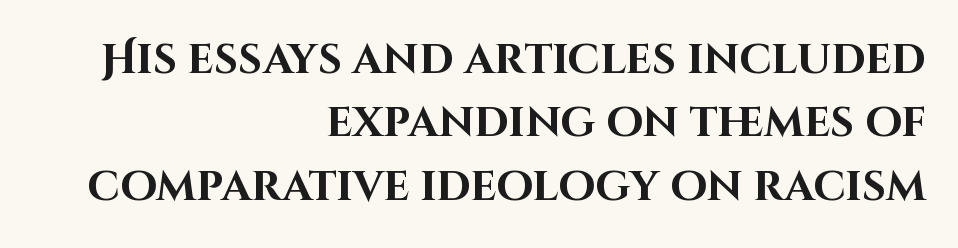
{"serif": "no", "italic": "no", "bold": "yes", "weight": "bold", "width": "normal", "stroke_contrast": "high", "x_height": "large", "monospaced": "no", "underline": "no", "align": "right", "line_spacing": "normal", "line_spacing_ratio": 1.51, "letter_spacing": "normal", "letter_spacing_em": 0.0, "glyph_px": 42}
